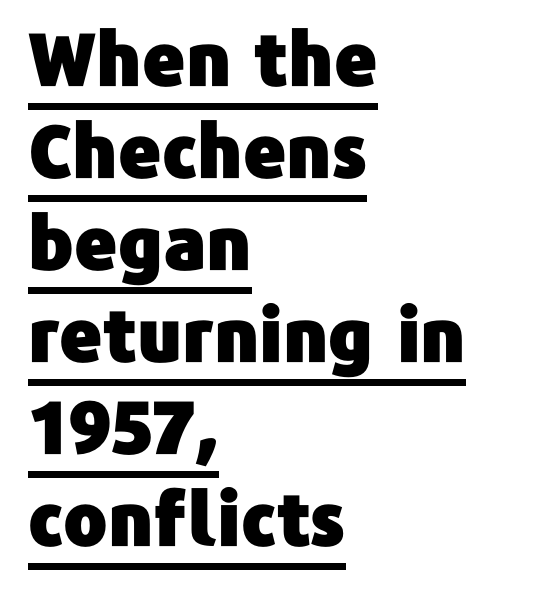
Q: Is the text italic (slanted)? A: No, it is upright.
Q: Is the typeface a serif or a sans-serif typeface? A: Sans-serif.
Q: Is the text underlined? A: Yes.
Q: How is the paragraph aligned? A: Left-aligned.
Q: Is the spacing between letters normal or unusually wide? A: Normal.
Q: Is the spacing between lines tight, normal or loose? A: Normal.
Q: Width (condensed, normal, or wide)? A: Normal.
Q: Stroke contrast? A: Low.
Q: x-height? A: Medium.
Q: Monospaced? A: No.
